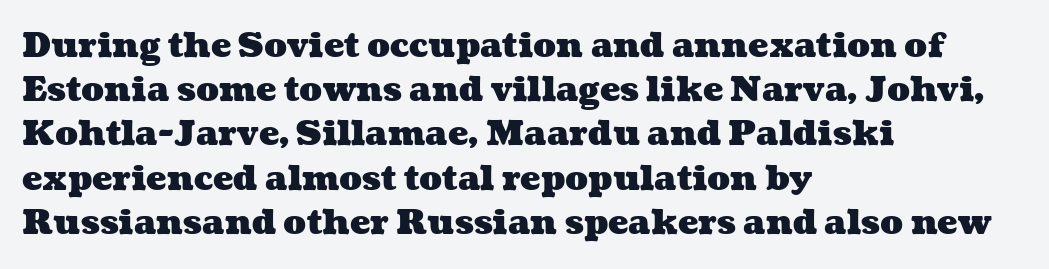
{"bold": "yes", "weight": "heavy", "width": "wide", "stroke_contrast": "medium", "x_height": "medium", "monospaced": "no", "underline": "no", "align": "left", "line_spacing": "normal", "line_spacing_ratio": 1.3, "letter_spacing": "normal", "letter_spacing_em": 0.0, "glyph_px": 34}
